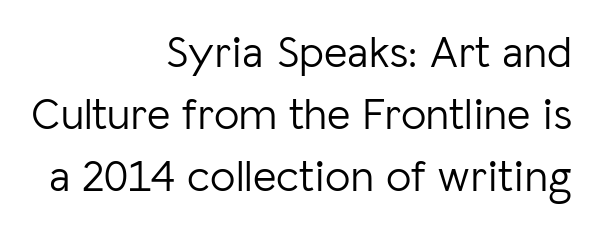
Q: Is the text bold? A: No.
Q: Is the text italic (slanted)? A: No, it is upright.
Q: Is the typeface a serif or a sans-serif typeface? A: Sans-serif.
Q: Is the text underlined? A: No.
Q: How is the paragraph aligned? A: Right-aligned.
Q: Is the spacing between letters normal or unusually wide? A: Normal.
Q: Is the spacing between lines tight, normal or loose? A: Normal.
Q: Width (condensed, normal, or wide)? A: Normal.
Q: Stroke contrast? A: Low.
Q: x-height? A: Medium.
Q: Monospaced? A: No.
